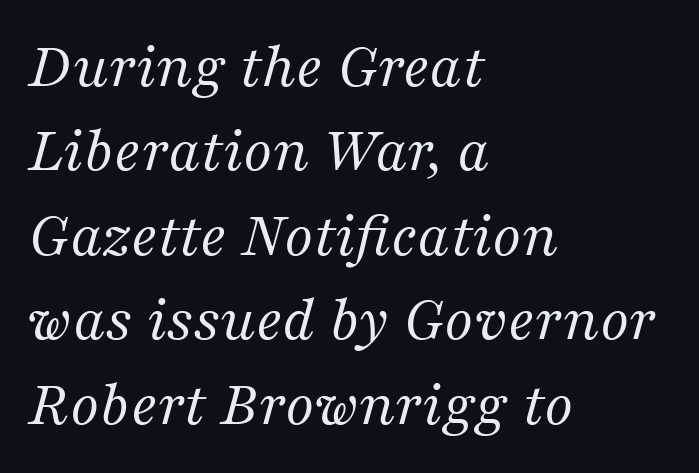
{"serif": "yes", "italic": "yes", "lean": "right", "slant_degrees": 16, "bold": "no", "weight": "regular", "width": "normal", "stroke_contrast": "medium", "x_height": "medium", "monospaced": "no", "underline": "no", "align": "left", "line_spacing": "normal", "line_spacing_ratio": 1.3, "letter_spacing": "normal", "letter_spacing_em": 0.0, "glyph_px": 65}
